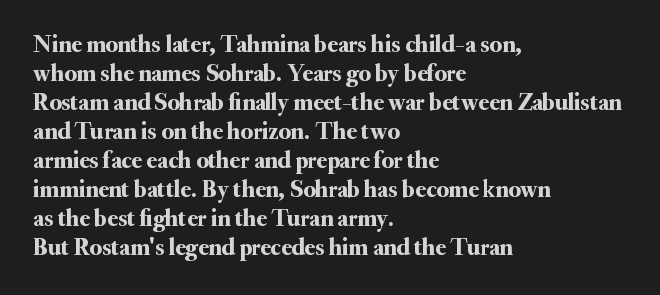
The image shows 24 px text type, upright; set left-aligned, line spacing 1.21x, normal letter spacing, not underlined.
